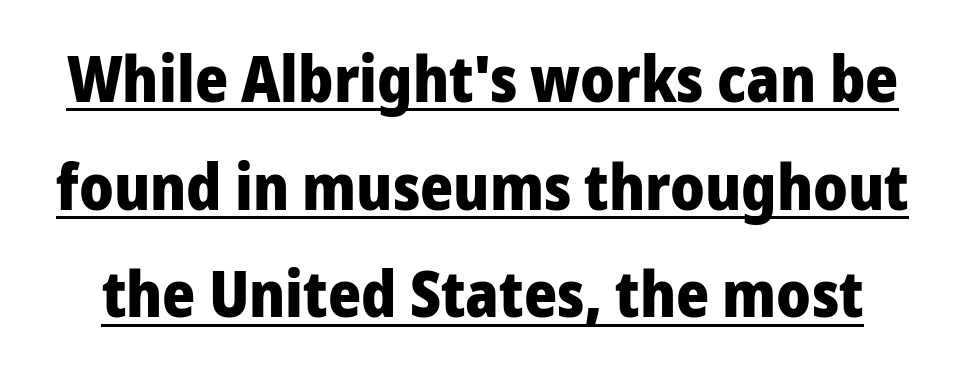
Q: Is the text bold? A: Yes.
Q: Is the text italic (slanted)? A: No, it is upright.
Q: Is the typeface a serif or a sans-serif typeface? A: Sans-serif.
Q: Is the text underlined? A: Yes.
Q: Is the spacing between letters normal or unusually wide? A: Normal.
Q: Width (condensed, normal, or wide)? A: Normal.
Q: Stroke contrast? A: Low.
Q: x-height? A: Medium.
Q: Monospaced? A: No.
